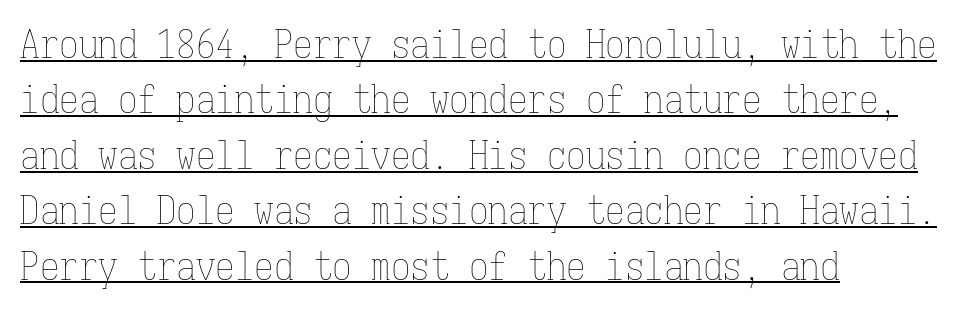
The image shows 39 px thin, condensed type, upright, monospaced; set left-aligned, normal line spacing (1.42x), normal letter spacing, underlined; low stroke contrast and a medium x-height.
